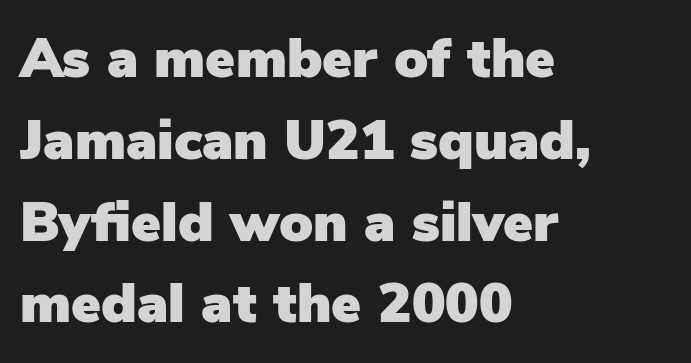
The image shows 56 px sans-serif type, upright; set left-aligned, normal line spacing (1.46x), normal letter spacing, not underlined; low stroke contrast and a medium x-height.
